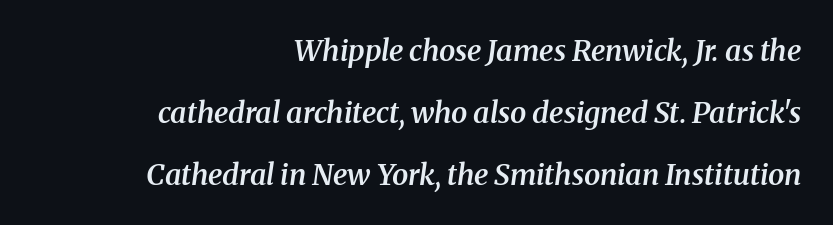
The image shows 29 px semibold serif type, italic (leaning right); set right-aligned, loose line spacing (2.13x), normal letter spacing, not underlined; medium stroke contrast and a medium x-height.
